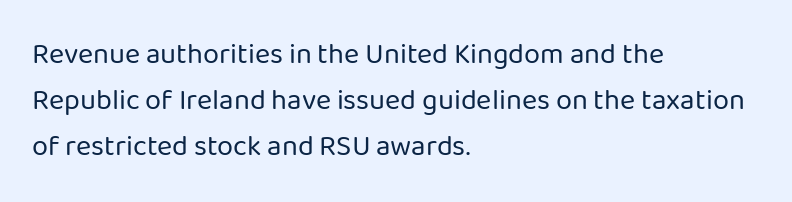
The image shows 29 px regular-weight sans-serif type, upright; set left-aligned, normal line spacing (1.58x), normal letter spacing, not underlined; low stroke contrast and a medium x-height.
